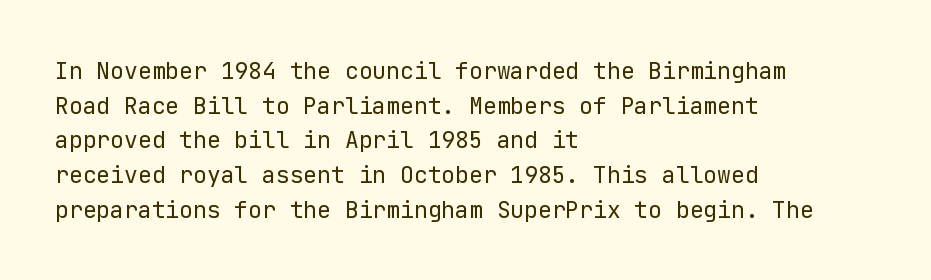
Q: Is the text bold? A: No.
Q: Is the text italic (slanted)? A: No, it is upright.
Q: Is the text underlined? A: No.
Q: How is the paragraph aligned? A: Left-aligned.
Q: Is the spacing between letters normal or unusually wide? A: Normal.
Q: Is the spacing between lines tight, normal or loose? A: Normal.
